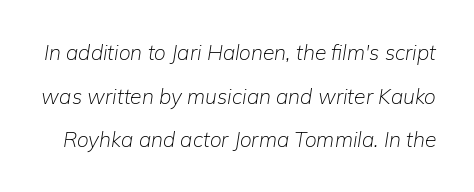
Q: Is the text bold? A: No.
Q: Is the text italic (slanted)? A: Yes, it leans right by about 9 degrees.
Q: Is the text underlined? A: No.
Q: Is the spacing between letters normal or unusually wide? A: Normal.
Q: Is the spacing between lines tight, normal or loose? A: Loose.
